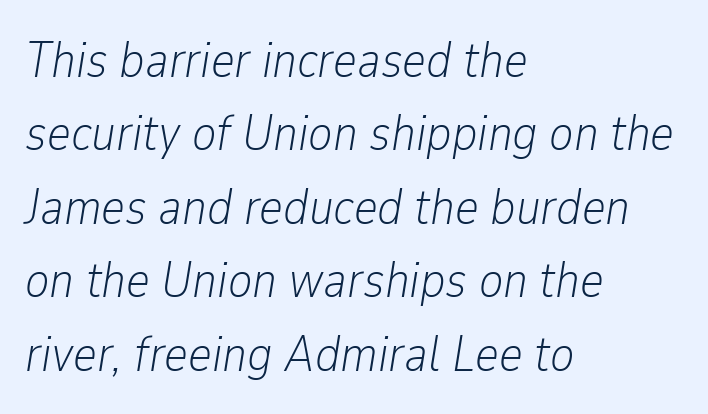
{"italic": "yes", "lean": "right", "slant_degrees": 9, "bold": "no", "weight": "light", "width": "condensed", "stroke_contrast": "low", "x_height": "medium", "monospaced": "no", "underline": "no", "align": "left", "line_spacing": "normal", "line_spacing_ratio": 1.44, "letter_spacing": "normal", "letter_spacing_em": 0.0, "glyph_px": 51}
